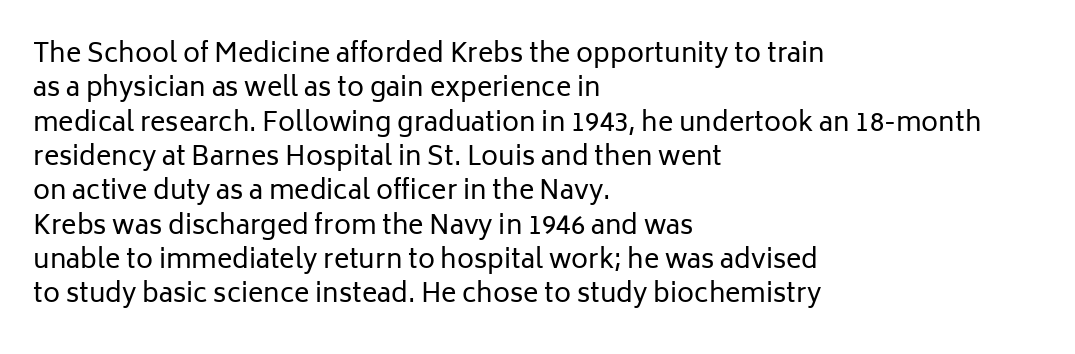
The image shows 26 px text type, upright; set left-aligned, normal line spacing (1.32x), normal letter spacing, not underlined.
